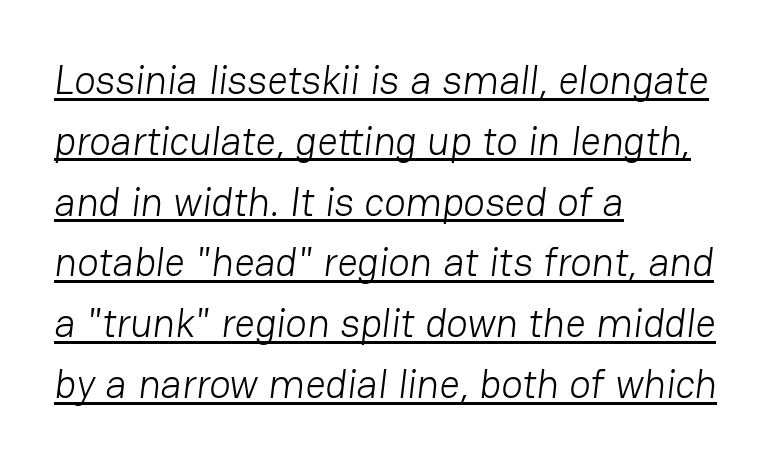
{"serif": "no", "bold": "no", "weight": "light", "width": "normal", "stroke_contrast": "low", "x_height": "medium", "monospaced": "no", "underline": "yes", "align": "left", "line_spacing": "normal", "line_spacing_ratio": 1.52, "letter_spacing": "normal", "letter_spacing_em": 0.0, "glyph_px": 40}
